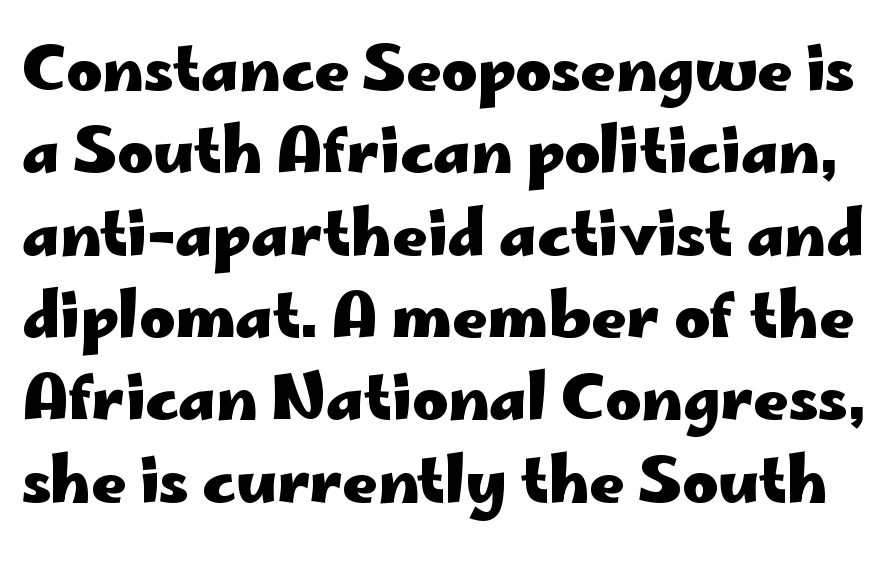
Q: Is the text bold? A: Yes.
Q: Is the text italic (slanted)? A: No, it is upright.
Q: Is the typeface a serif or a sans-serif typeface? A: Sans-serif.
Q: Is the text underlined? A: No.
Q: Is the spacing between letters normal or unusually wide? A: Normal.
Q: Is the spacing between lines tight, normal or loose? A: Normal.
Q: Width (condensed, normal, or wide)? A: Wide.
Q: Stroke contrast? A: Low.
Q: x-height? A: Small.
Q: Monospaced? A: No.
